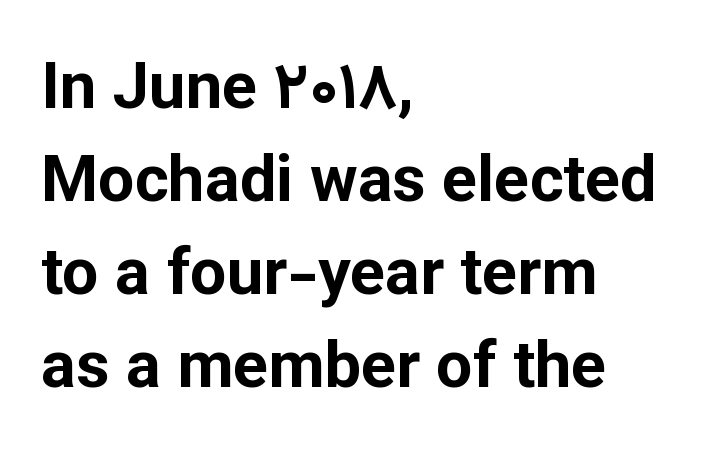
The image shows 65 px bold sans-serif type, upright; set left-aligned, normal line spacing (1.43x), normal letter spacing, not underlined; low stroke contrast and a medium x-height.
